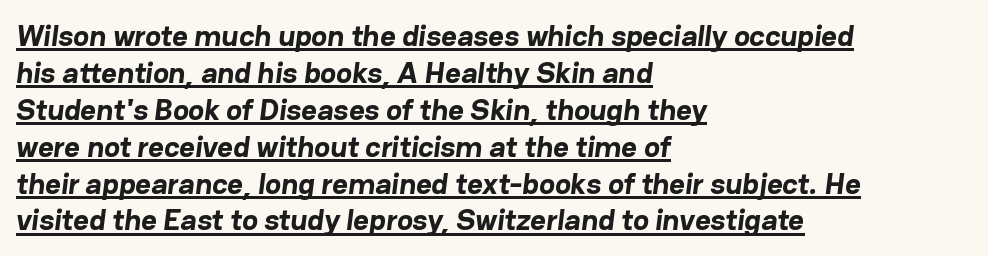
Like a heading marked for emphasis, these lines bear an underscore. This is sans-serif lettering, the kind often seen on screens and signage. You could not count columns in this text — the font is proportionally spaced. Compared with a centered layout, this one pins lines to the left instead. Notice how thick the strokes are: this is what a full bold looks like.
